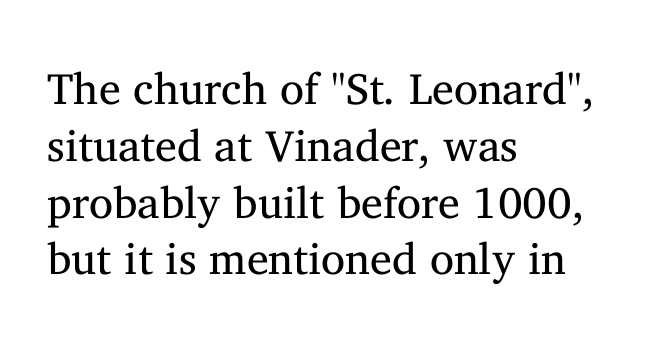
The image shows 44 px regular-weight serif type, upright; set left-aligned, normal line spacing (1.29x), normal letter spacing, not underlined; medium stroke contrast and a medium x-height.
